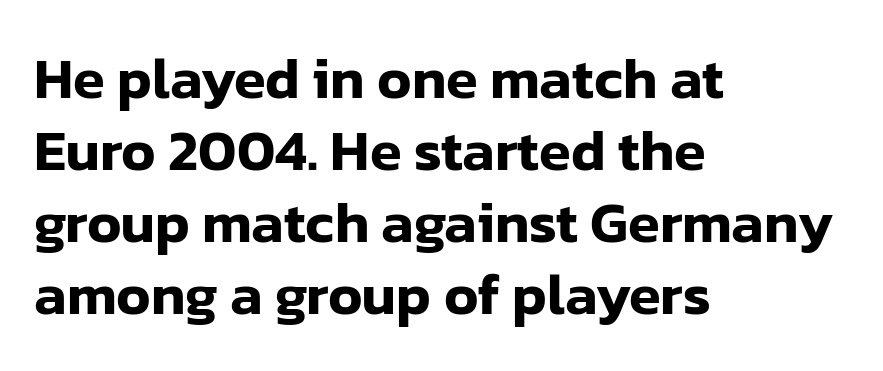
Nope, not italic — everything's standing straight. The typesetter chose a ragged-right arrangement here. A bare baseline throughout the passage. You can tell from the bare stems that sans-serif type was used. Is this a fixed-width face? No — the glyphs have proportional, varying widths.
